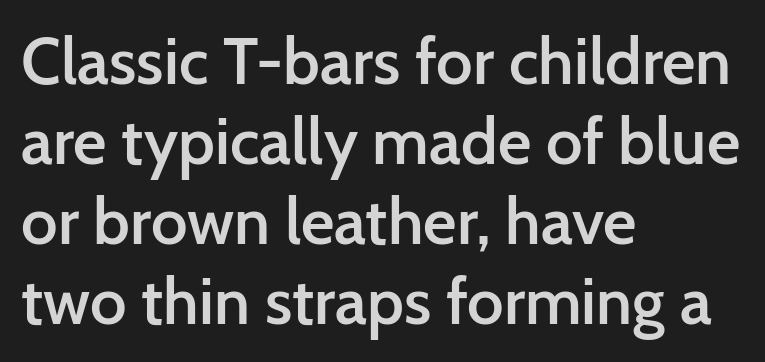
Characters follow at the spacing the type designer built in. Ordinary non-slanted type is in use. Does the weight exceed regular? Yes, but only to semibold. The rendering uses natural spacing where letterforms have individual widths.
